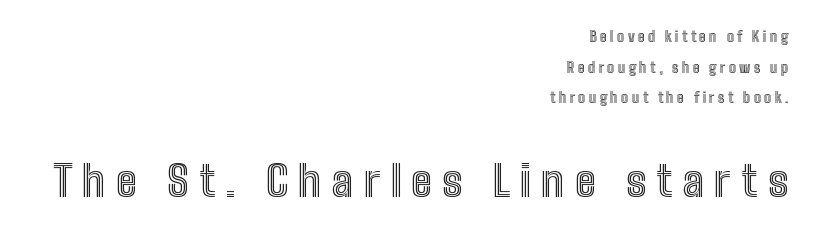
The image shows 43 px condensed type, upright; set right-aligned, loose line spacing (2.18x), unusually wide letter spacing (+0.24 em), not underlined; the second (bottom) block is 3.07x larger; a medium x-height.
